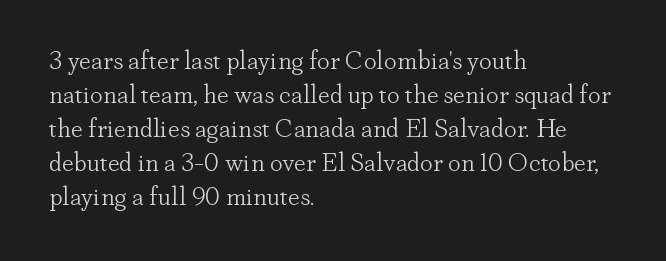
The image shows 26 px text type, upright; set left-aligned, normal line spacing (1.31x), normal letter spacing, not underlined.
